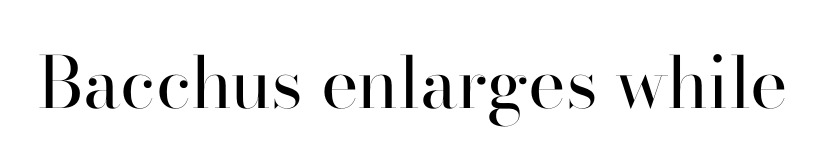
Q: Is the text bold? A: No.
Q: Is the text italic (slanted)? A: No, it is upright.
Q: Is the typeface a serif or a sans-serif typeface? A: Serif.
Q: Is the text underlined? A: No.
Q: Is the spacing between letters normal or unusually wide? A: Normal.
Q: Width (condensed, normal, or wide)? A: Normal.
Q: Stroke contrast? A: High.
Q: x-height? A: Small.
Q: Monospaced? A: No.
